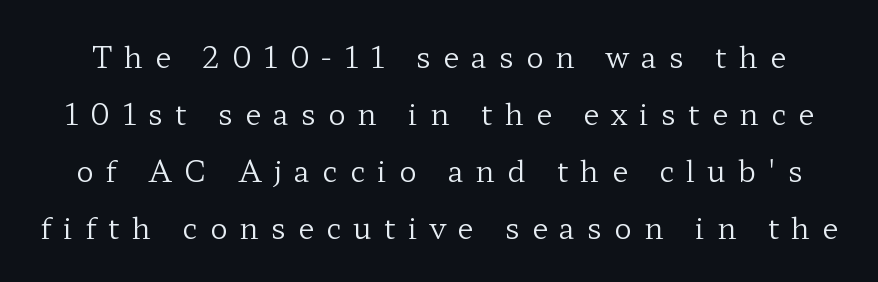
Q: Is the text bold? A: No.
Q: Is the text italic (slanted)? A: No, it is upright.
Q: Is the typeface a serif or a sans-serif typeface? A: Serif.
Q: Is the text underlined? A: No.
Q: Is the spacing between letters normal or unusually wide? A: Unusually wide.
Q: Is the spacing between lines tight, normal or loose? A: Loose.
Q: Width (condensed, normal, or wide)? A: Wide.
Q: Stroke contrast? A: Low.
Q: x-height? A: Medium.
Q: Monospaced? A: No.
